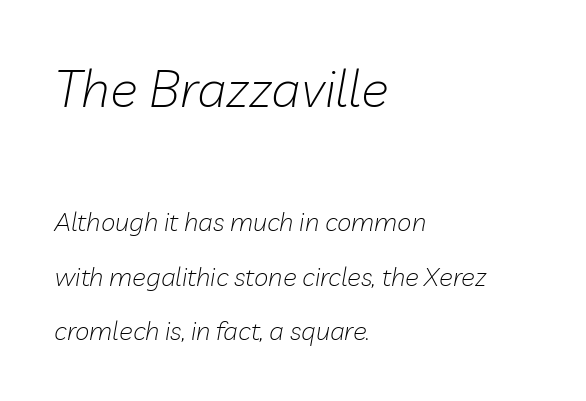
{"italic": "yes", "lean": "right", "slant_degrees": 10, "bold": "no", "weight": "light", "width": "normal", "stroke_contrast": "low", "x_height": "medium", "monospaced": "no", "underline": "no", "align": "left", "line_spacing": "loose", "line_spacing_ratio": 2.09, "letter_spacing": "normal", "letter_spacing_em": 0.0, "larger_block": "first", "size_ratio": 2.0, "glyph_px": 52}
